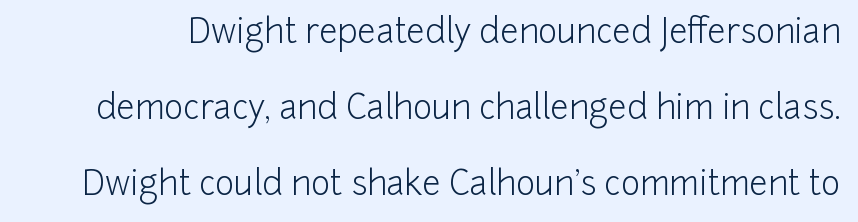
Nothing unusual about the tracking: characters are spaced as the font intends. Unlike a traditional serif, this face leaves its strokes unadorned. The leading is generous, giving the passage an open texture. Upright lettering throughout. Varying glyph widths throughout — classic text-font behaviour. Descenders are the only things crossing below the line.
